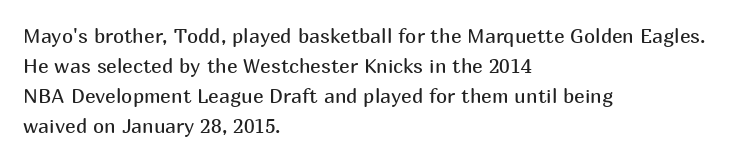
{"italic": "no", "bold": "no", "underline": "no", "align": "left", "line_spacing": "normal", "line_spacing_ratio": 1.5, "letter_spacing": "normal", "letter_spacing_em": 0.0, "glyph_px": 20}
